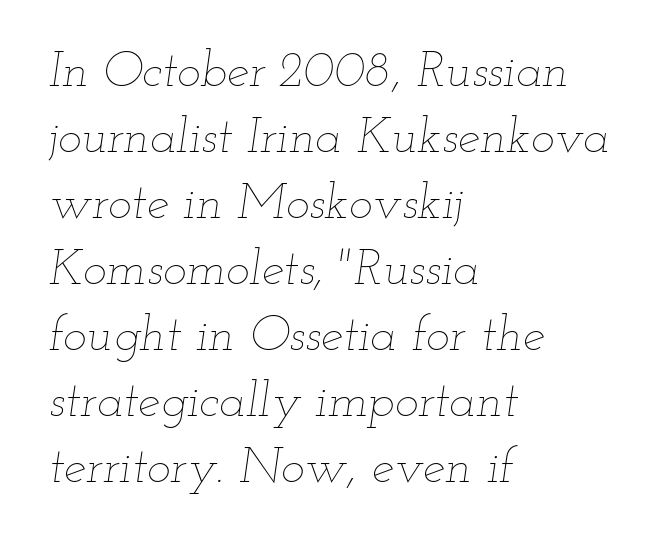
The image shows 50 px thin, wide type, italic (leaning right); set left-aligned, normal line spacing (1.32x), normal letter spacing, not underlined; low stroke contrast and a small x-height.
